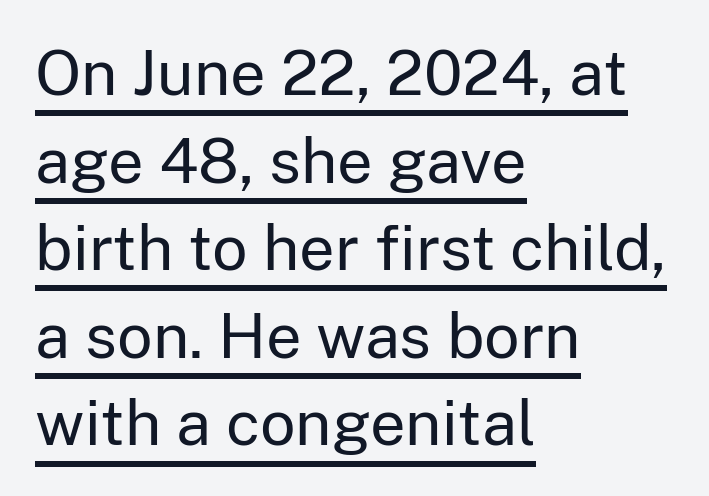
{"serif": "no", "italic": "no", "bold": "no", "weight": "regular", "width": "normal", "stroke_contrast": "low", "x_height": "medium", "monospaced": "no", "underline": "yes", "align": "left", "line_spacing": "normal", "line_spacing_ratio": 1.39, "letter_spacing": "normal", "letter_spacing_em": 0.0, "glyph_px": 63}
